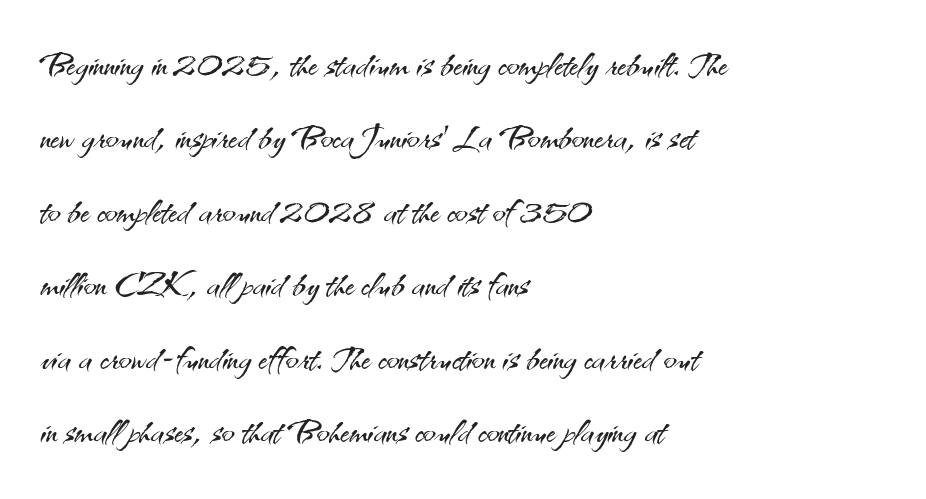
{"serif": "no", "bold": "no", "weight": "light", "width": "normal", "stroke_contrast": "medium", "x_height": "small", "monospaced": "no", "underline": "no", "align": "left", "line_spacing": "normal", "line_spacing_ratio": 1.53, "letter_spacing": "normal", "letter_spacing_em": 0.0, "glyph_px": 48}
